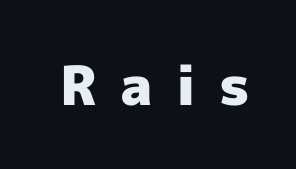
{"serif": "no", "italic": "no", "bold": "yes", "weight": "heavy", "width": "normal", "x_height": "medium", "monospaced": "no", "underline": "no", "letter_spacing": "wide", "letter_spacing_em": 0.43, "glyph_px": 54}
